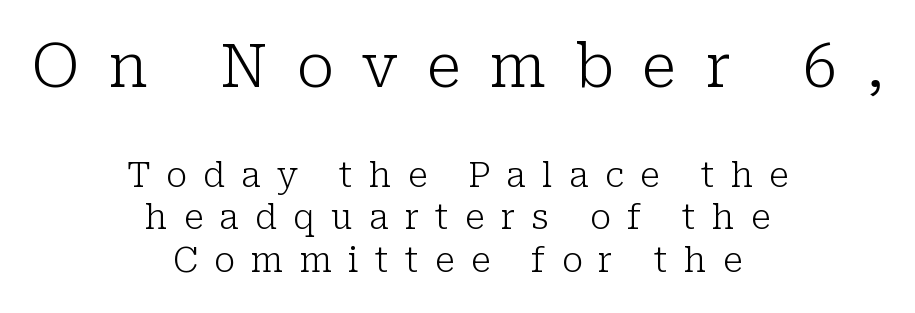
{"serif": "yes", "italic": "no", "bold": "no", "weight": "light", "width": "normal", "stroke_contrast": "low", "x_height": "medium", "monospaced": "no", "underline": "no", "align": "center", "line_spacing": "normal", "line_spacing_ratio": 1.26, "letter_spacing": "wide", "letter_spacing_em": 0.48, "larger_block": "first", "size_ratio": 1.76, "glyph_px": 60}
